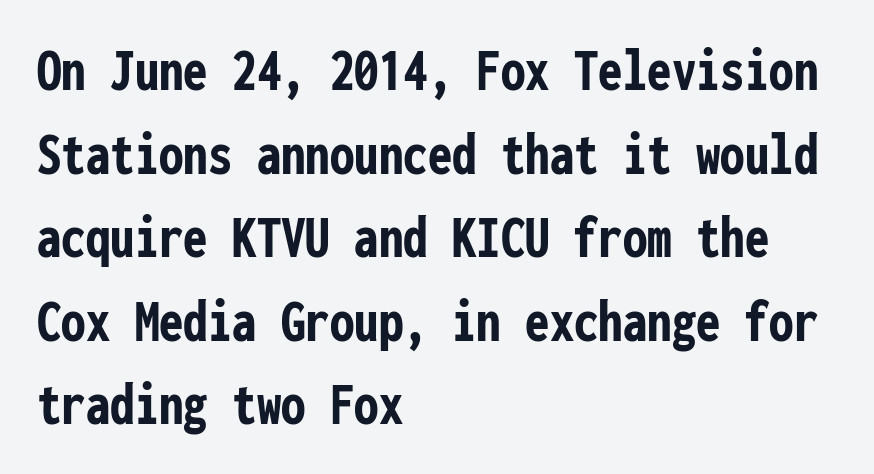
{"serif": "no", "italic": "no", "bold": "yes", "weight": "semibold", "width": "condensed", "stroke_contrast": "low", "x_height": "medium", "monospaced": "yes", "underline": "no", "align": "left", "line_spacing": "normal", "line_spacing_ratio": 1.37, "letter_spacing": "normal", "letter_spacing_em": 0.0, "glyph_px": 61}
